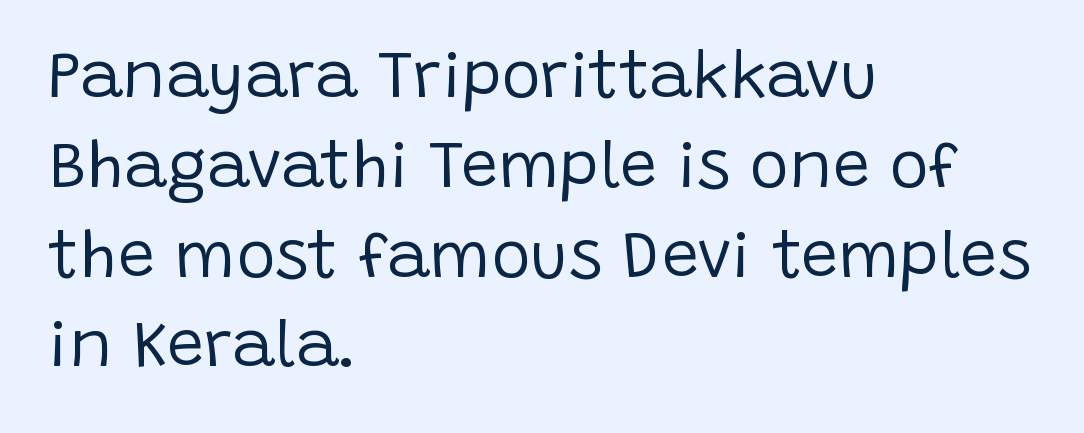
Q: Is the text bold? A: No.
Q: Is the text italic (slanted)? A: No, it is upright.
Q: Is the typeface a serif or a sans-serif typeface? A: Sans-serif.
Q: Is the text underlined? A: No.
Q: How is the paragraph aligned? A: Left-aligned.
Q: Is the spacing between letters normal or unusually wide? A: Normal.
Q: Is the spacing between lines tight, normal or loose? A: Normal.
Q: Width (condensed, normal, or wide)? A: Normal.
Q: Stroke contrast? A: Low.
Q: x-height? A: Large.
Q: Monospaced? A: No.
